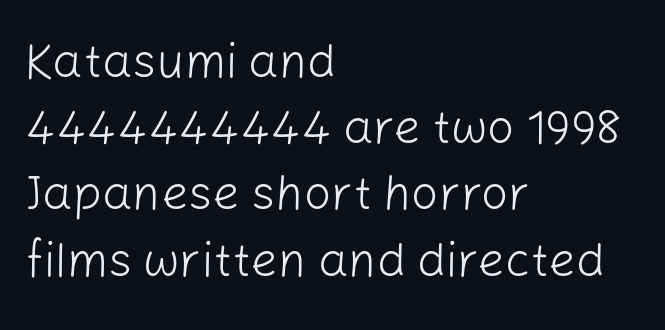
The image shows 48 px light sans-serif type, upright; set left-aligned, normal line spacing (1.38x), normal letter spacing, not underlined; low stroke contrast and a medium x-height.
